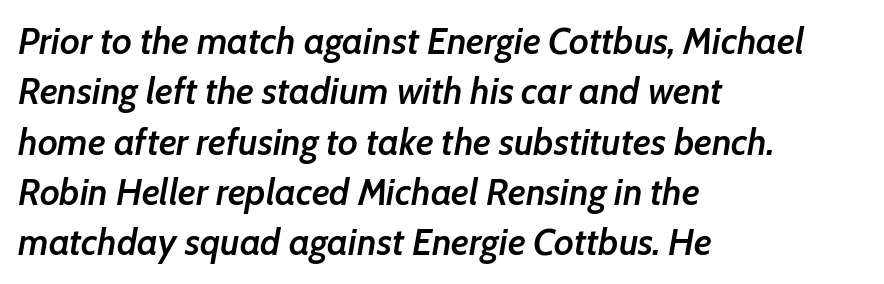
{"italic": "yes", "lean": "right", "slant_degrees": 7, "bold": "semi", "weight": "semibold", "width": "normal", "stroke_contrast": "low", "x_height": "medium", "monospaced": "no", "underline": "no", "align": "left", "line_spacing": "normal", "line_spacing_ratio": 1.36, "letter_spacing": "normal", "letter_spacing_em": 0.0, "glyph_px": 37}
